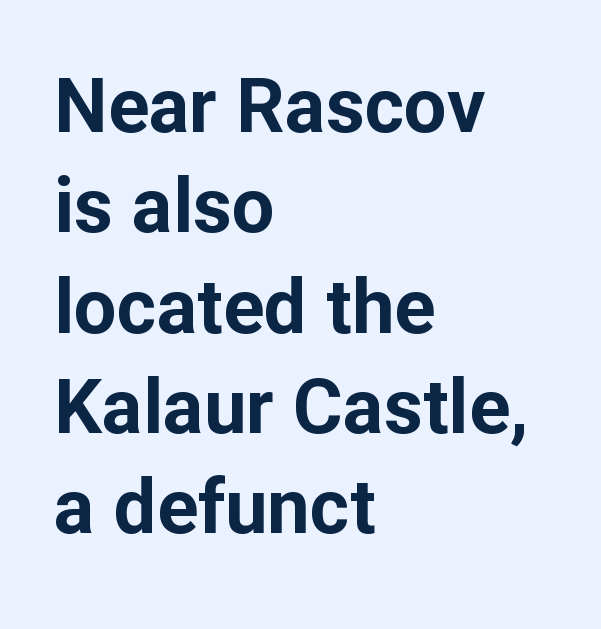
Italic? Not at all — the glyphs are vertical. Decoration check: the copy has no underline. Alignment: flush left. No feet cap the strokes, marking this as sans-serif type.
